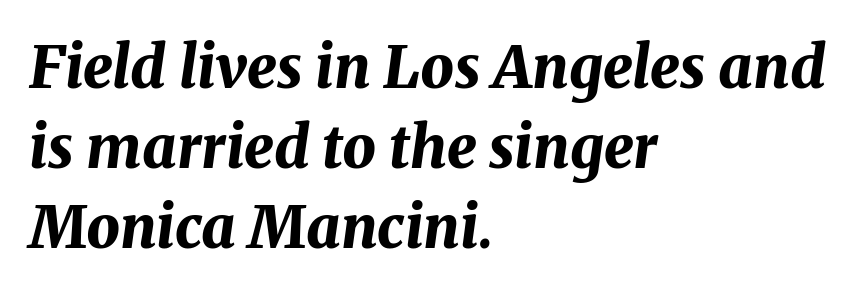
Q: Is the text bold? A: Yes.
Q: Is the text italic (slanted)? A: Yes, it leans right by about 8 degrees.
Q: Is the text underlined? A: No.
Q: How is the paragraph aligned? A: Left-aligned.
Q: Is the spacing between letters normal or unusually wide? A: Normal.
Q: Is the spacing between lines tight, normal or loose? A: Normal.
Q: Width (condensed, normal, or wide)? A: Normal.
Q: Stroke contrast? A: Medium.
Q: x-height? A: Medium.
Q: Monospaced? A: No.
